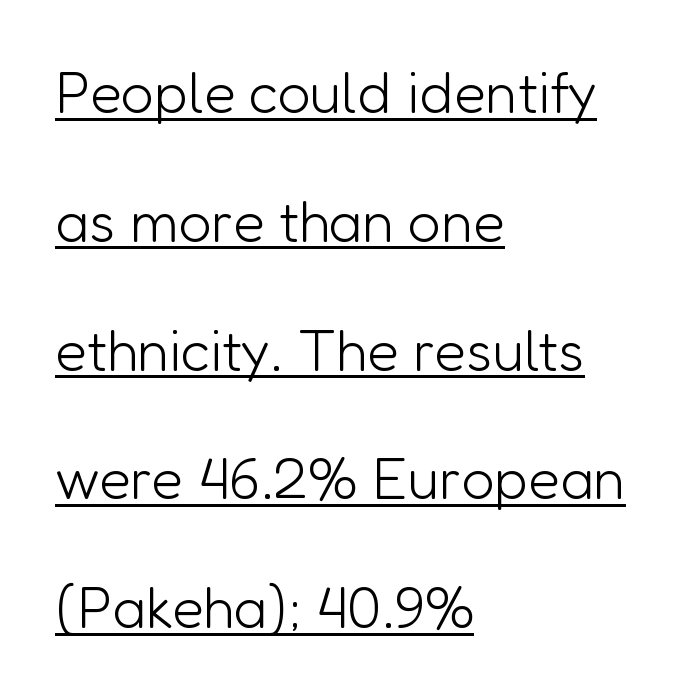
Q: Is the text bold? A: No.
Q: Is the text italic (slanted)? A: No, it is upright.
Q: Is the typeface a serif or a sans-serif typeface? A: Sans-serif.
Q: Is the text underlined? A: Yes.
Q: How is the paragraph aligned? A: Left-aligned.
Q: Is the spacing between letters normal or unusually wide? A: Normal.
Q: Is the spacing between lines tight, normal or loose? A: Loose.
Q: Width (condensed, normal, or wide)? A: Normal.
Q: Stroke contrast? A: Low.
Q: x-height? A: Medium.
Q: Monospaced? A: No.
